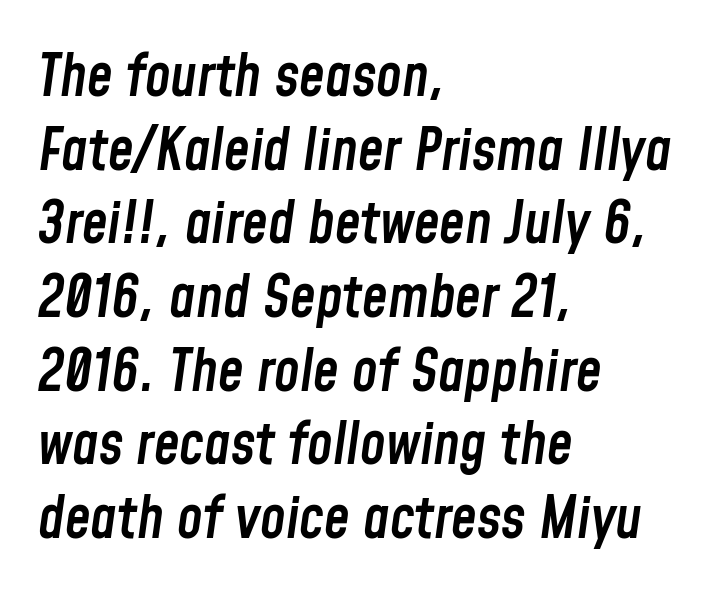
{"italic": "yes", "lean": "right", "slant_degrees": 8, "bold": "semi", "weight": "semibold", "width": "condensed", "stroke_contrast": "low", "x_height": "medium", "monospaced": "no", "underline": "no", "align": "left", "line_spacing": "normal", "line_spacing_ratio": 1.27, "letter_spacing": "normal", "letter_spacing_em": 0.0, "glyph_px": 58}
